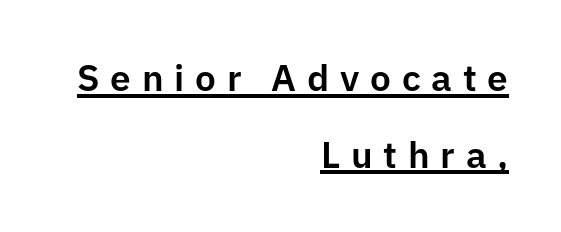
Here the glyphs are tracked loosely, breaking word shapes into spaced letters. Rows of type keep a wide berth in the vertical direction. Is this a sans? Yes — the strokes have no serifs. The passage shown is underscored from start to finish. This sample has the flowing, uneven cadence of proportional lettering.
